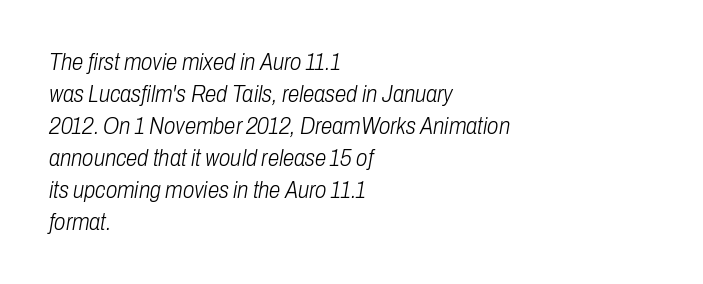
The image shows 23 px text type, italic (leaning right); set left-aligned, normal line spacing (1.39x), normal letter spacing, not underlined.
